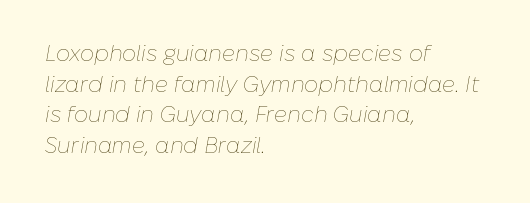
The image shows 22 px text type, italic (leaning right); set left-aligned, normal line spacing (1.39x), normal letter spacing, not underlined.
